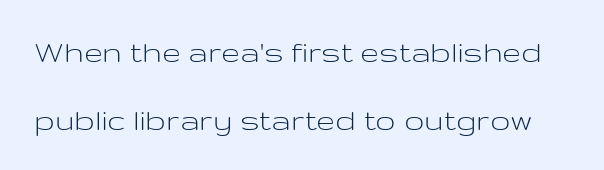
Q: Is the text bold? A: No.
Q: Is the text italic (slanted)? A: No, it is upright.
Q: Is the typeface a serif or a sans-serif typeface? A: Sans-serif.
Q: Is the text underlined? A: No.
Q: Is the spacing between letters normal or unusually wide? A: Normal.
Q: Is the spacing between lines tight, normal or loose? A: Loose.
Q: Width (condensed, normal, or wide)? A: Wide.
Q: Stroke contrast? A: Low.
Q: x-height? A: Medium.
Q: Monospaced? A: No.
